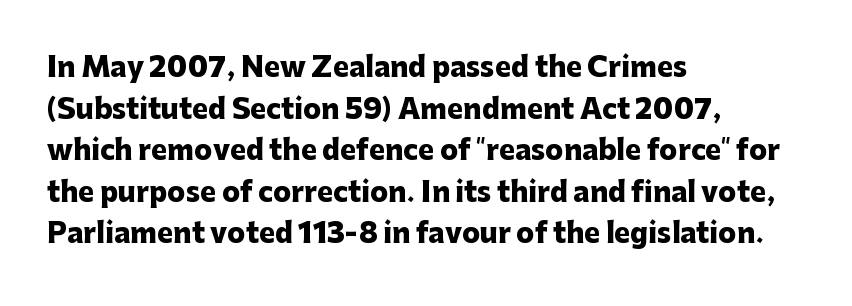
The image shows 27 px bold type, upright; set left-aligned, normal line spacing (1.54x), normal letter spacing, not underlined.
